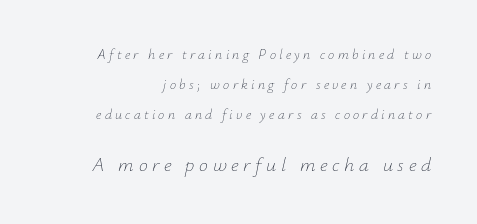
Q: Is the text bold? A: No.
Q: Is the text italic (slanted)? A: Yes, it leans right by about 12 degrees.
Q: Is the text underlined? A: No.
Q: Is the spacing between letters normal or unusually wide? A: Unusually wide.
Q: Is the spacing between lines tight, normal or loose? A: Loose.
Q: Which block of text is set in a larger size, the first (top) or the second (bottom)? A: The second (bottom) one.
